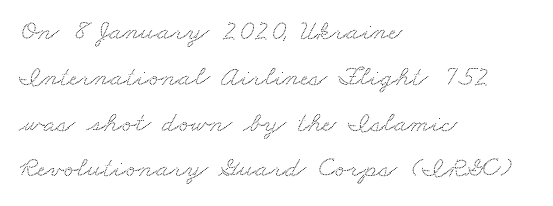
Q: Is the typeface a serif or a sans-serif typeface? A: Serif.
Q: Is the text underlined? A: No.
Q: How is the paragraph aligned? A: Left-aligned.
Q: Is the spacing between letters normal or unusually wide? A: Normal.
Q: Is the spacing between lines tight, normal or loose? A: Normal.
Q: Width (condensed, normal, or wide)? A: Wide.
Q: Stroke contrast? A: Medium.
Q: x-height? A: Small.
Q: Monospaced? A: No.
